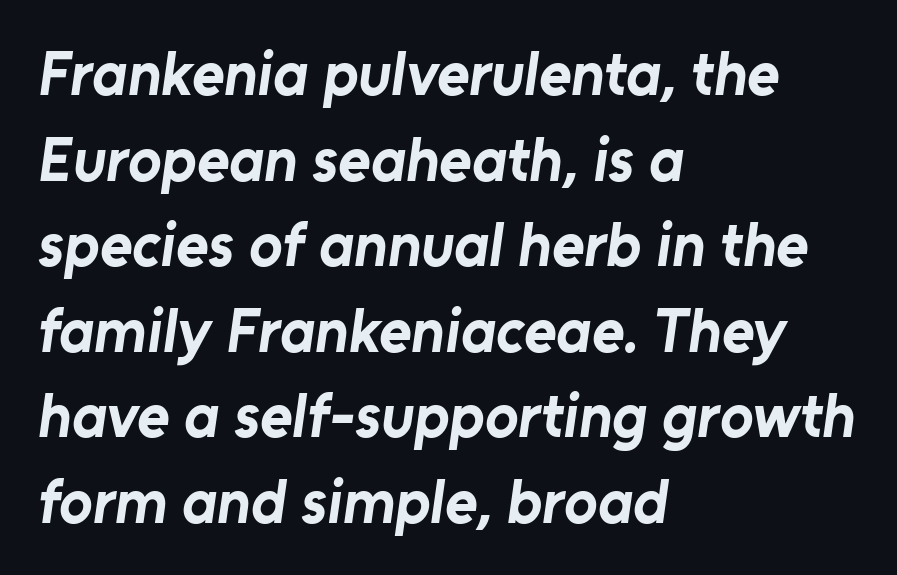
{"serif": "no", "bold": "yes", "weight": "bold", "width": "normal", "stroke_contrast": "low", "x_height": "medium", "monospaced": "no", "underline": "no", "align": "left", "line_spacing": "normal", "line_spacing_ratio": 1.38, "letter_spacing": "normal", "letter_spacing_em": 0.0, "glyph_px": 62}
